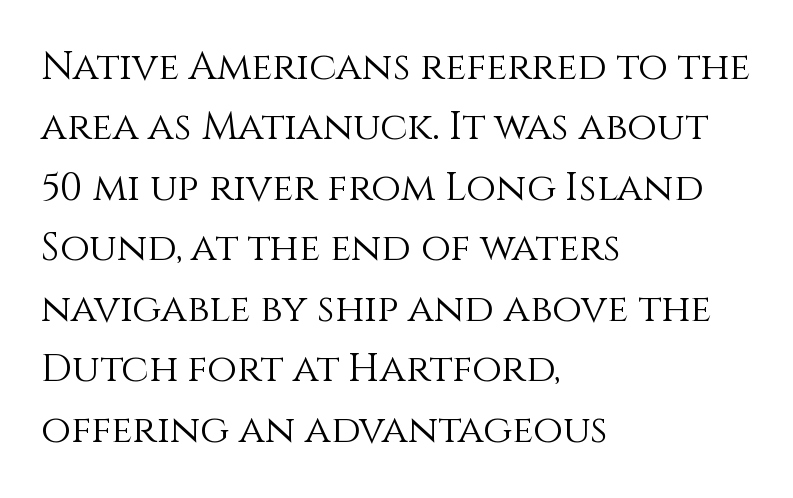
{"italic": "no", "bold": "no", "weight": "light", "width": "normal", "x_height": "large", "monospaced": "no", "underline": "no", "align": "left", "line_spacing": "normal", "line_spacing_ratio": 1.55, "letter_spacing": "normal", "letter_spacing_em": 0.0, "glyph_px": 39}
